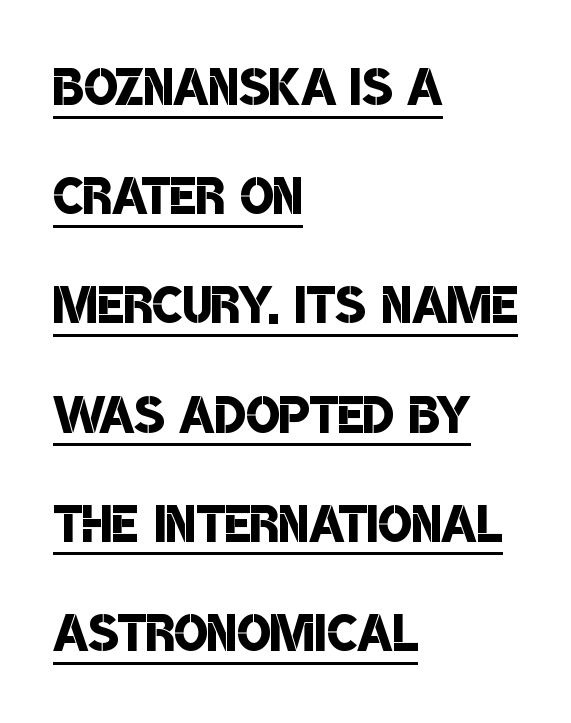
Weight check: semibold — heavier than regular, not quite bold. A rule runs beneath these lines of type. Stroke terminals: plain, sans-serif. This rendering uses left alignment, leaving the right contour irregular. Glyph-to-glyph distance matches everyday printed text.
